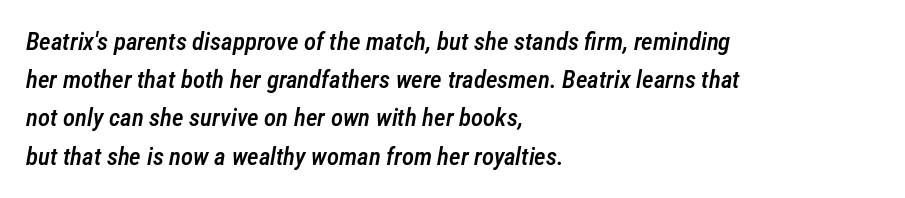
{"italic": "yes", "lean": "right", "slant_degrees": 12, "bold": "semi", "underline": "no", "align": "left", "line_spacing": "normal", "line_spacing_ratio": 1.53, "letter_spacing": "normal", "letter_spacing_em": 0.0, "glyph_px": 25}
